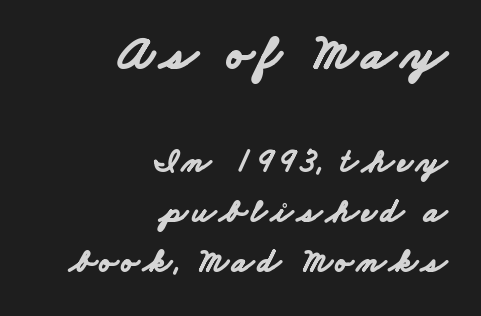
Q: Is the text bold? A: Yes.
Q: Is the typeface a serif or a sans-serif typeface? A: Sans-serif.
Q: Is the text underlined? A: No.
Q: How is the paragraph aligned? A: Right-aligned.
Q: Is the spacing between lines tight, normal or loose? A: Normal.
Q: Which block of text is set in a larger size, the first (top) or the second (bottom)? A: The first (top) one.
Q: Width (condensed, normal, or wide)? A: Wide.
Q: Stroke contrast? A: Low.
Q: x-height? A: Small.
Q: Monospaced? A: No.
